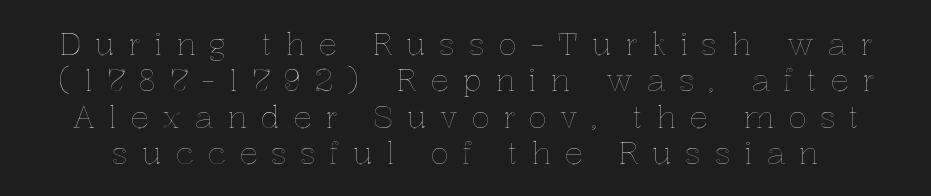
The letterforms stand isolated, each surrounded by extra space. Ordinary non-slanted type is in use. The rendering uses natural spacing where letterforms have individual widths. This rendering features lettering with no underline.
